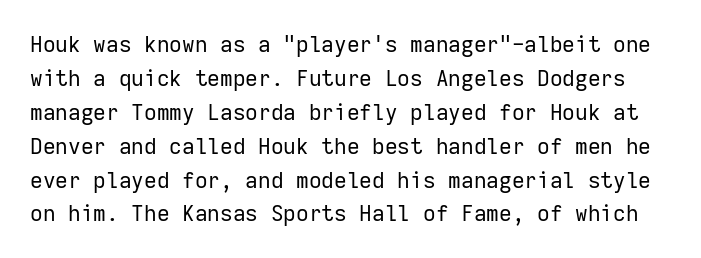
Q: Is the text bold? A: No.
Q: Is the text italic (slanted)? A: No, it is upright.
Q: Is the text underlined? A: No.
Q: Is the spacing between letters normal or unusually wide? A: Normal.
Q: Is the spacing between lines tight, normal or loose? A: Normal.
